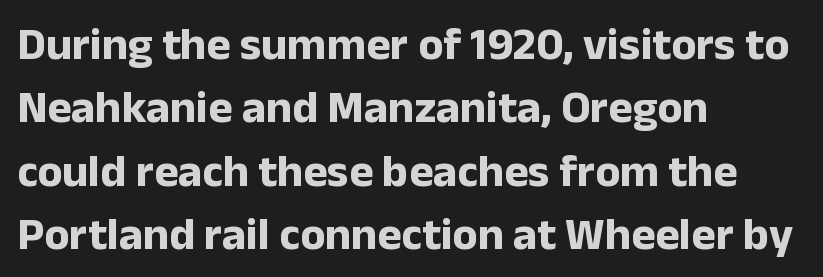
The image shows 46 px bold sans-serif type, upright; set left-aligned, normal line spacing (1.38x), normal letter spacing, not underlined; low stroke contrast and a medium x-height.
